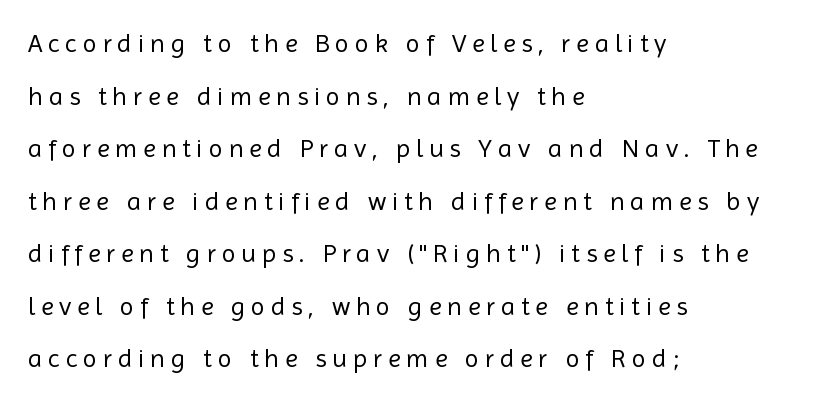
The image shows 26 px text type, upright; set left-aligned, loose line spacing (2.02x), unusually wide letter spacing (+0.22 em), not underlined.
